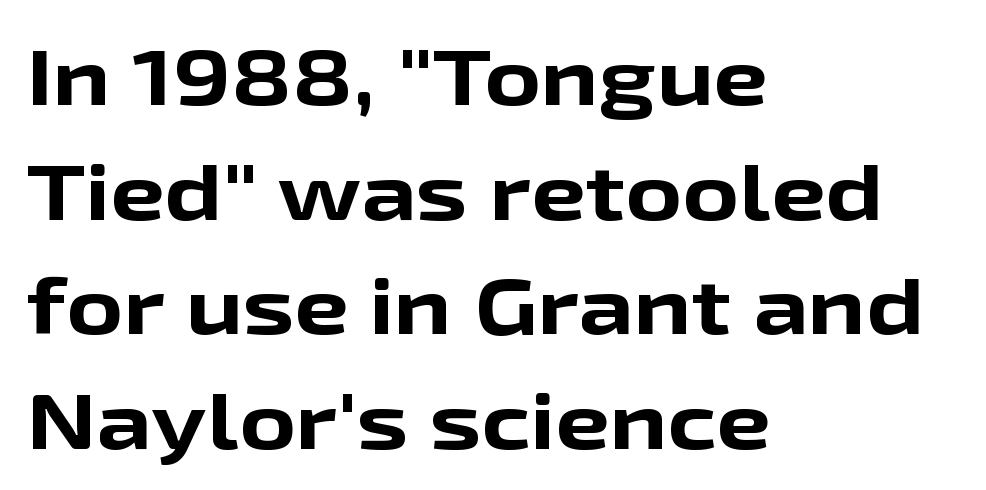
Q: Is the text bold? A: Yes.
Q: Is the text italic (slanted)? A: No, it is upright.
Q: Is the typeface a serif or a sans-serif typeface? A: Sans-serif.
Q: Is the text underlined? A: No.
Q: How is the paragraph aligned? A: Left-aligned.
Q: Is the spacing between letters normal or unusually wide? A: Normal.
Q: Is the spacing between lines tight, normal or loose? A: Normal.
Q: Width (condensed, normal, or wide)? A: Wide.
Q: Stroke contrast? A: Low.
Q: x-height? A: Medium.
Q: Monospaced? A: No.
